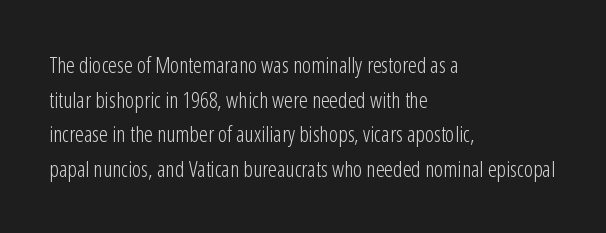
The image shows 22 px text type, upright; set left-aligned, normal line spacing (1.57x), normal letter spacing, not underlined.
